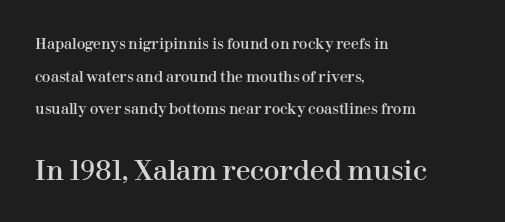
{"italic": "no", "underline": "no", "align": "left", "line_spacing": "loose", "line_spacing_ratio": 2.33, "letter_spacing": "normal", "letter_spacing_em": 0.0, "larger_block": "second", "size_ratio": 1.86, "glyph_px": 26}
